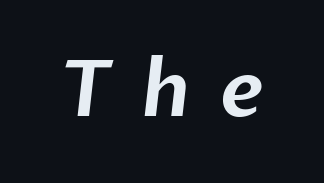
Q: Is the typeface a serif or a sans-serif typeface? A: Sans-serif.
Q: Is the text underlined? A: No.
Q: Is the spacing between letters normal or unusually wide? A: Unusually wide.
Q: Width (condensed, normal, or wide)? A: Normal.
Q: Stroke contrast? A: Low.
Q: x-height? A: Medium.
Q: Monospaced? A: No.
